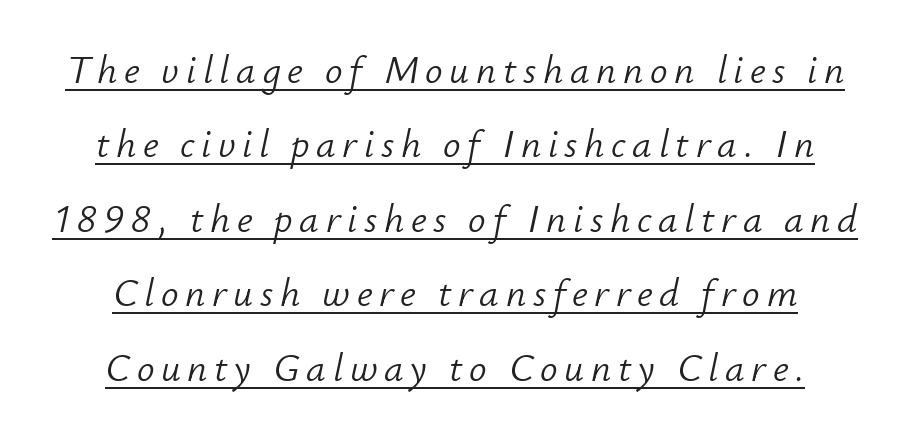
Leftover space on each line is divided equally before and after the words. Spacing verdict: proportional, widths tailored to each character. The lines are spread far apart with generous leading. Decoration check: the copy is underlined. This is not heavy type; no bold has been used. Italic: yes, the glyphs are oblique.
